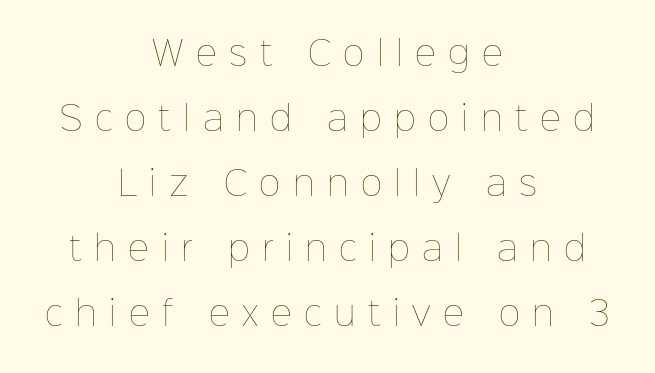
Q: Is the text bold? A: No.
Q: Is the text italic (slanted)? A: No, it is upright.
Q: Is the text underlined? A: No.
Q: How is the paragraph aligned? A: Centered.
Q: Is the spacing between letters normal or unusually wide? A: Unusually wide.
Q: Is the spacing between lines tight, normal or loose? A: Loose.
Q: Width (condensed, normal, or wide)? A: Normal.
Q: Stroke contrast? A: Low.
Q: x-height? A: Medium.
Q: Monospaced? A: No.
